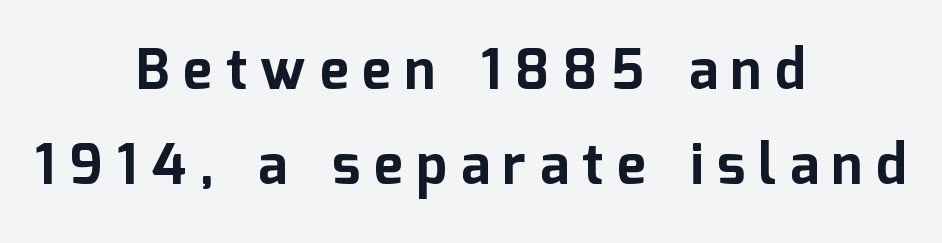
Q: Is the text bold? A: Yes.
Q: Is the text italic (slanted)? A: No, it is upright.
Q: Is the typeface a serif or a sans-serif typeface? A: Sans-serif.
Q: Is the text underlined? A: No.
Q: How is the paragraph aligned? A: Centered.
Q: Is the spacing between letters normal or unusually wide? A: Unusually wide.
Q: Width (condensed, normal, or wide)? A: Normal.
Q: Stroke contrast? A: Low.
Q: x-height? A: Medium.
Q: Monospaced? A: No.
